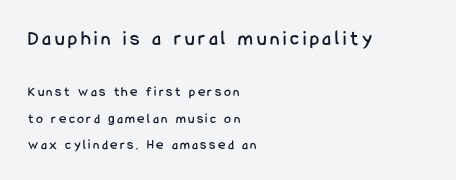
Unmarked baselines from the first word to the last. The emphasis by scale lands on block number one, above. The typesetter chose a ragged-right arrangement here. Is there any slant? The stems are plumb.
